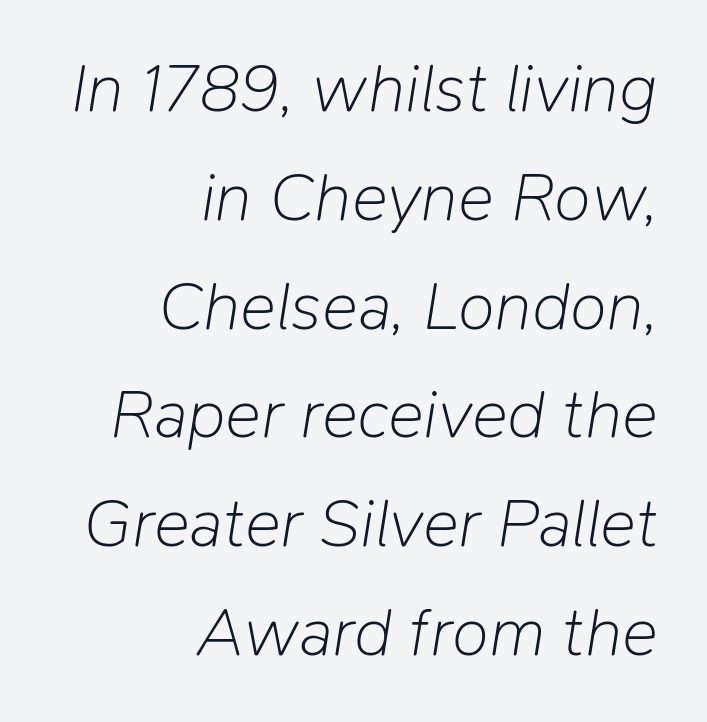
{"italic": "yes", "lean": "right", "slant_degrees": 9, "bold": "no", "weight": "light", "width": "normal", "stroke_contrast": "low", "x_height": "medium", "monospaced": "no", "underline": "no", "align": "right", "line_spacing": "normal", "line_spacing_ratio": 1.6, "letter_spacing": "normal", "letter_spacing_em": 0.0, "glyph_px": 68}
